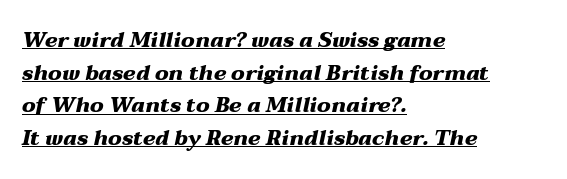
Q: Is the text bold? A: Yes.
Q: Is the text italic (slanted)? A: Yes, it leans right by about 12 degrees.
Q: Is the text underlined? A: Yes.
Q: How is the paragraph aligned? A: Left-aligned.
Q: Is the spacing between letters normal or unusually wide? A: Normal.
Q: Is the spacing between lines tight, normal or loose? A: Normal.
